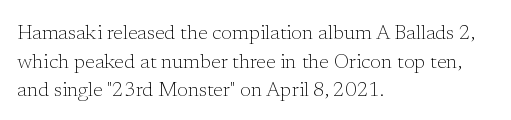
{"italic": "no", "bold": "no", "underline": "no", "align": "left", "line_spacing": "normal", "line_spacing_ratio": 1.43, "letter_spacing": "normal", "letter_spacing_em": 0.0, "glyph_px": 20}
